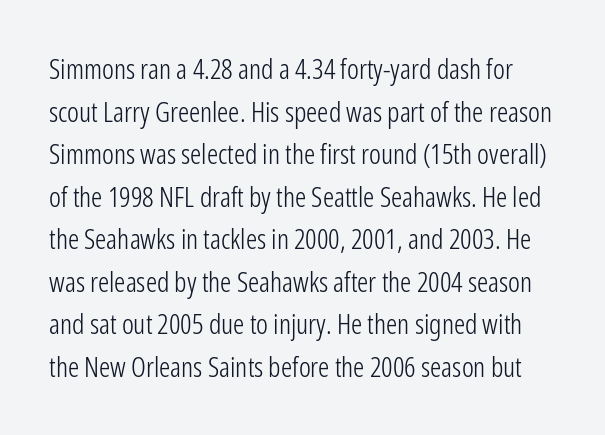
The image shows 28 px light, condensed sans-serif type, upright; set normal line spacing (1.52x), normal letter spacing, not underlined; low stroke contrast and a medium x-height.
